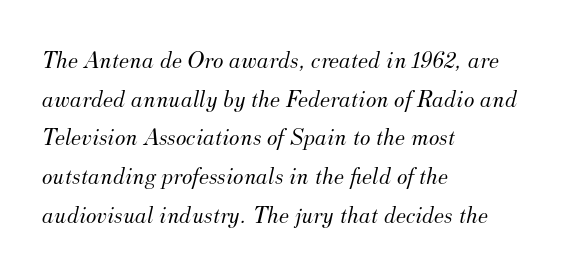
Look at the tracking — it's just the regular setting, nothing added. Yep, that's italic — everything's leaning. In CSS terms this would be text-align: left. The area under the type is left untouched. Is the type heavy? It reads as light-to-regular instead. Regular leading.
